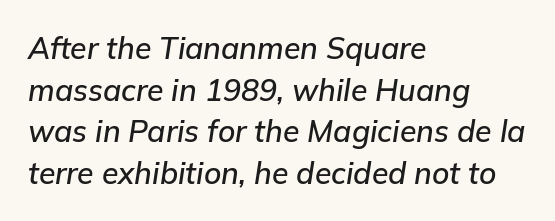
The image shows 30 px text type, italic (leaning right); set left-aligned, normal line spacing (1.39x), normal letter spacing, not underlined; low stroke contrast and a medium x-height.
